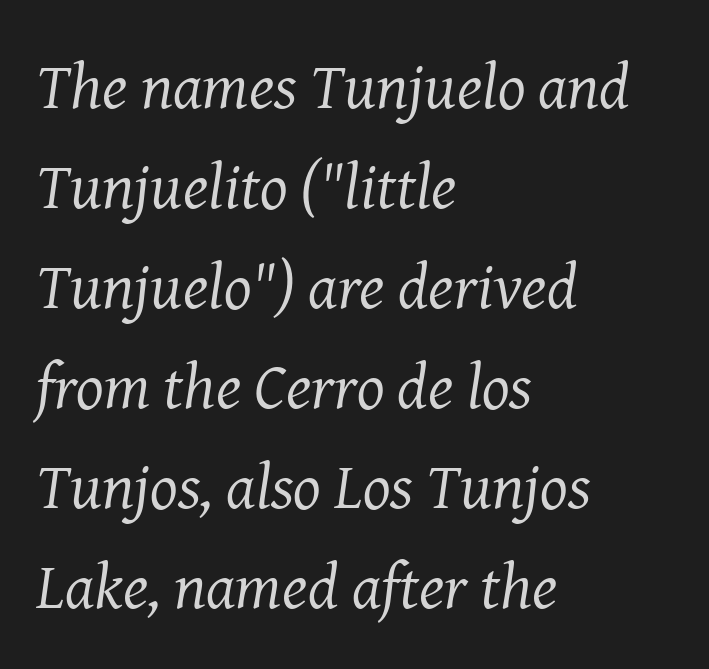
Q: Is the text bold? A: No.
Q: Is the text italic (slanted)? A: Yes, it leans right by about 8 degrees.
Q: Is the typeface a serif or a sans-serif typeface? A: Serif.
Q: Is the text underlined? A: No.
Q: How is the paragraph aligned? A: Left-aligned.
Q: Is the spacing between letters normal or unusually wide? A: Normal.
Q: Is the spacing between lines tight, normal or loose? A: Normal.
Q: Width (condensed, normal, or wide)? A: Normal.
Q: Stroke contrast? A: Medium.
Q: x-height? A: Medium.
Q: Monospaced? A: No.
